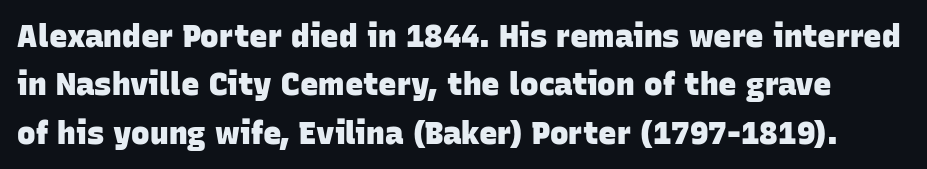
The image shows 31 px heavy sans-serif type; set normal line spacing (1.56x), normal letter spacing, not underlined; low stroke contrast and a large x-height.
